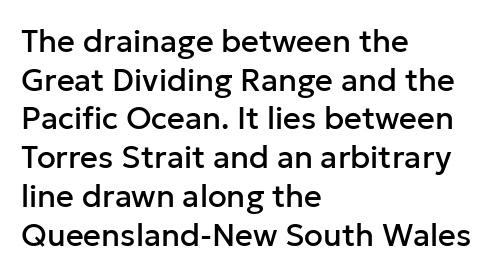
Characters remain perfectly vertical along every line. The foot of each line stays bare and open. Is the letter spacing exaggerated? No — it looks like the ordinary default. Horizontal alignment here is leftward, the default for most running prose. The designer left line spacing at the default.
